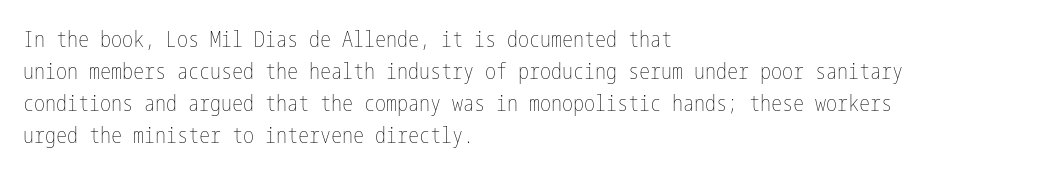
Q: Is the text bold? A: No.
Q: Is the text italic (slanted)? A: No, it is upright.
Q: Is the text underlined? A: No.
Q: How is the paragraph aligned? A: Left-aligned.
Q: Is the spacing between letters normal or unusually wide? A: Normal.
Q: Is the spacing between lines tight, normal or loose? A: Normal.
